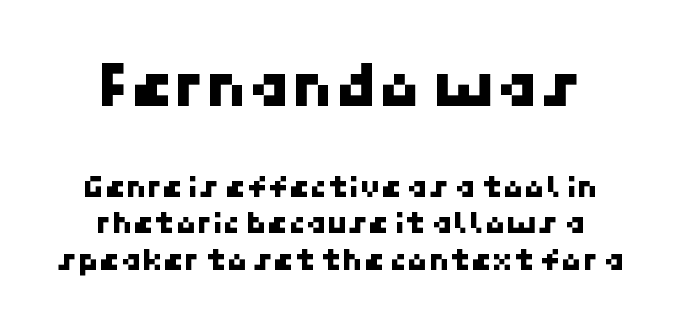
The image shows 69 px sans-serif type; set centered, tight line spacing (1.07x), normal letter spacing, not underlined; the first (top) block is 2.03x larger; low stroke contrast and a medium x-height.
